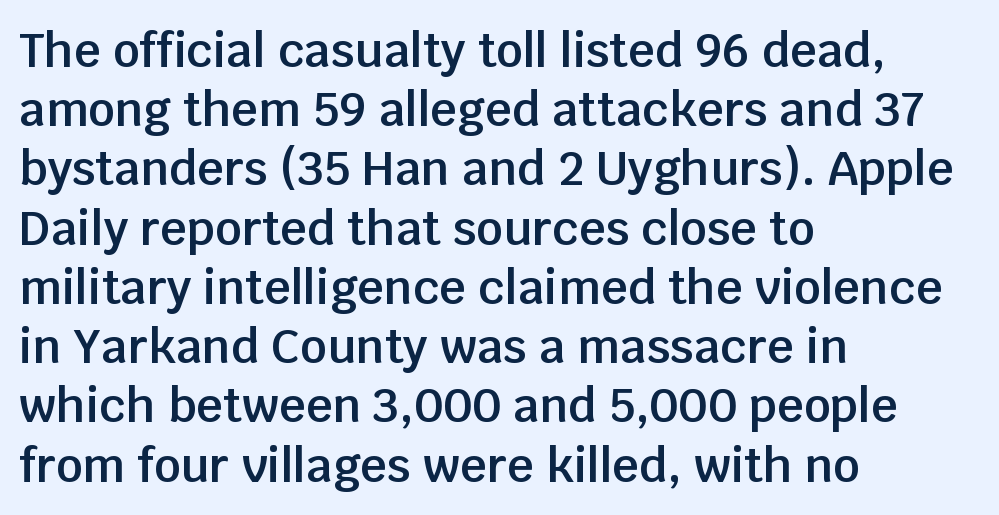
Line spacing here is normal. The rag falls on the right side of this text block. The letters stand straight up with perfectly vertical stems. Students, note that the glyphs here touch the page at normal intervals.
